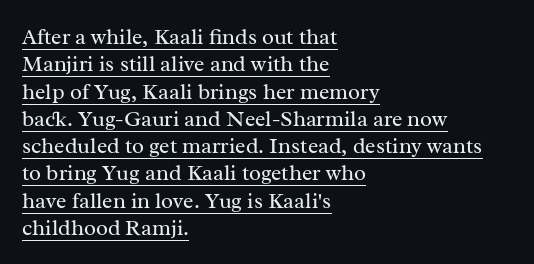
Q: Is the text bold? A: No.
Q: Is the text italic (slanted)? A: No, it is upright.
Q: Is the text underlined? A: Yes.
Q: How is the paragraph aligned? A: Left-aligned.
Q: Is the spacing between letters normal or unusually wide? A: Normal.
